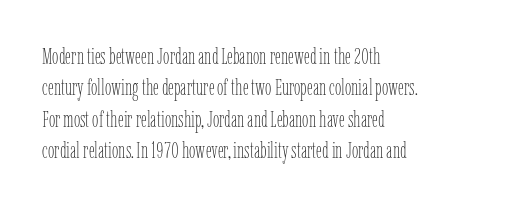
Q: Is the text bold? A: No.
Q: Is the text italic (slanted)? A: No, it is upright.
Q: Is the text underlined? A: No.
Q: How is the paragraph aligned? A: Left-aligned.
Q: Is the spacing between letters normal or unusually wide? A: Normal.
Q: Is the spacing between lines tight, normal or loose? A: Normal.
